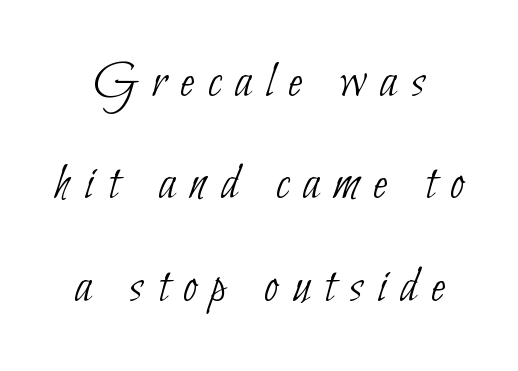
The image shows 52 px thin, condensed sans-serif type; set loose line spacing (1.97x), unusually wide letter spacing (+0.27 em), not underlined; low stroke contrast and a small x-height.
